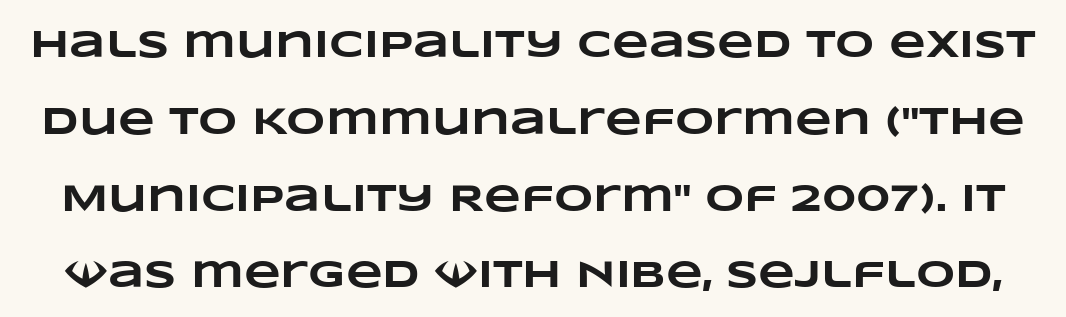
{"bold": "yes", "weight": "heavy", "width": "wide", "stroke_contrast": "low", "x_height": "large", "monospaced": "no", "underline": "no", "line_spacing": "loose", "line_spacing_ratio": 2.02, "letter_spacing": "normal", "letter_spacing_em": 0.0, "glyph_px": 38}
